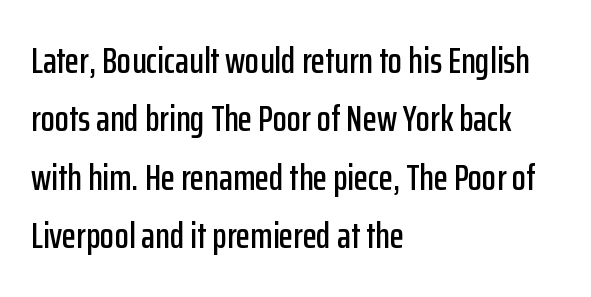
Q: Is the text italic (slanted)? A: No, it is upright.
Q: Is the typeface a serif or a sans-serif typeface? A: Sans-serif.
Q: Is the text underlined? A: No.
Q: How is the paragraph aligned? A: Left-aligned.
Q: Is the spacing between letters normal or unusually wide? A: Normal.
Q: Is the spacing between lines tight, normal or loose? A: Normal.
Q: Width (condensed, normal, or wide)? A: Condensed.
Q: Stroke contrast? A: Low.
Q: x-height? A: Medium.
Q: Monospaced? A: No.
